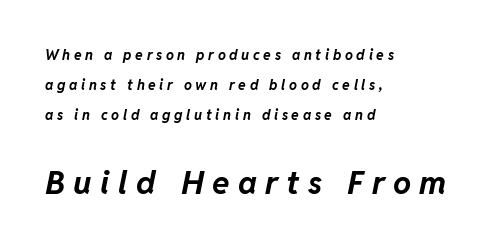
Q: Is the text bold? A: Yes.
Q: Is the text italic (slanted)? A: Yes, it leans right by about 11 degrees.
Q: Is the text underlined? A: No.
Q: How is the paragraph aligned? A: Left-aligned.
Q: Is the spacing between letters normal or unusually wide? A: Unusually wide.
Q: Is the spacing between lines tight, normal or loose? A: Loose.
Q: Which block of text is set in a larger size, the first (top) or the second (bottom)? A: The second (bottom) one.
Q: Width (condensed, normal, or wide)? A: Normal.
Q: Stroke contrast? A: Low.
Q: x-height? A: Medium.
Q: Monospaced? A: No.
